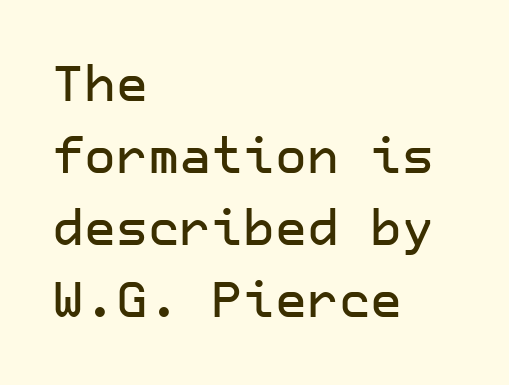
The image shows 49 px sans-serif type, upright; set left-aligned, normal line spacing (1.47x), normal letter spacing, not underlined; low stroke contrast and a medium x-height.
